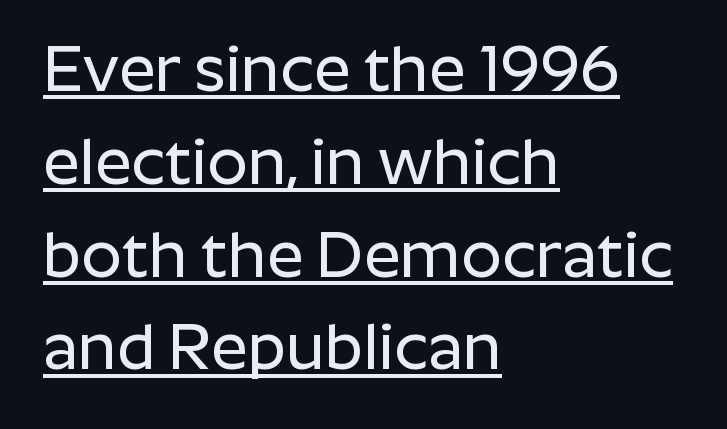
The string is rendered with underlining switched on. If you measured baseline to baseline, you'd find a middling distance. Where is the straight margin? On the left. Is there any slant? The stems are plumb.
